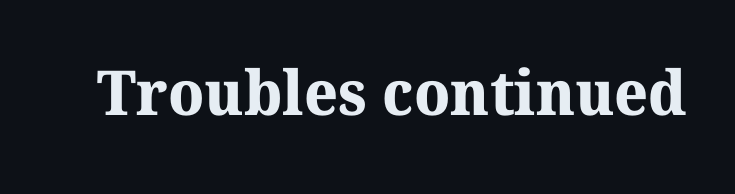
Nothing unusual about the tracking: characters are spaced as the font intends. Nobody drew a line under any word here. Proportional: the letters do not fall into vertical columns. How heavy is the stroke? Heavy — this is a bold. Letterform terminals end in serifs throughout the passage.
